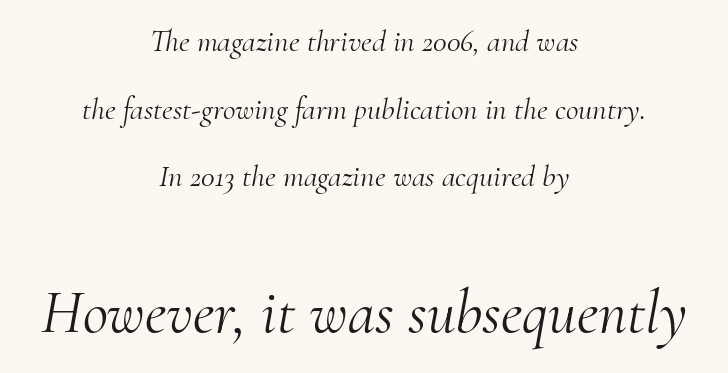
The image shows 62 px light serif type, italic (leaning right); set centered, loose line spacing (2.18x), normal letter spacing, not underlined; the second (bottom) block is 2.0x larger; medium stroke contrast and a small x-height.
